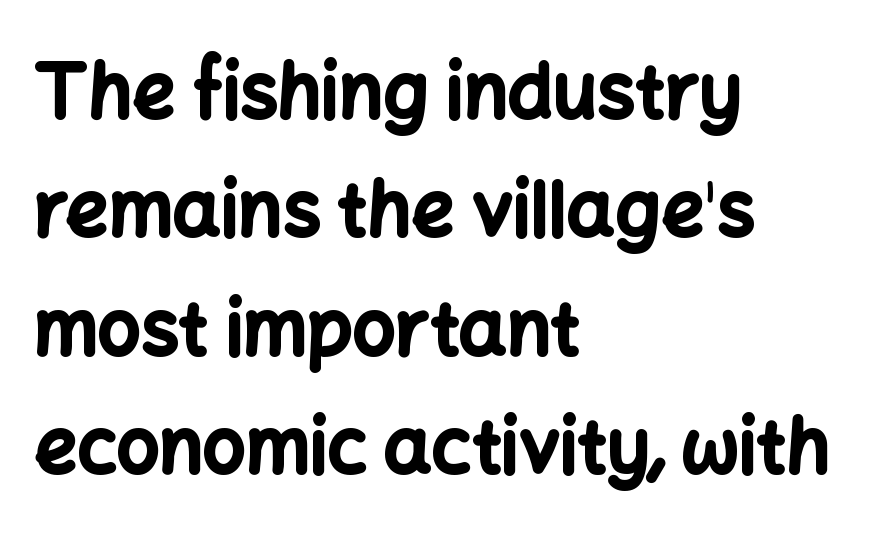
Q: Is the text bold? A: Yes.
Q: Is the text italic (slanted)? A: No, it is upright.
Q: Is the typeface a serif or a sans-serif typeface? A: Sans-serif.
Q: Is the text underlined? A: No.
Q: How is the paragraph aligned? A: Left-aligned.
Q: Is the spacing between letters normal or unusually wide? A: Normal.
Q: Is the spacing between lines tight, normal or loose? A: Normal.
Q: Width (condensed, normal, or wide)? A: Normal.
Q: Stroke contrast? A: Low.
Q: x-height? A: Medium.
Q: Monospaced? A: No.
